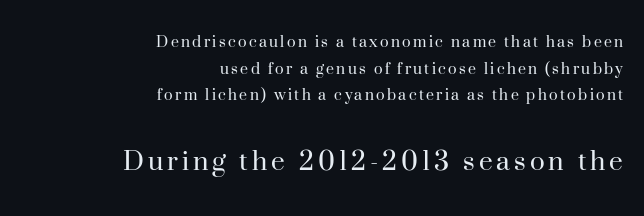
{"serif": "yes", "italic": "no", "bold": "no", "weight": "regular", "width": "normal", "stroke_contrast": "high", "x_height": "small", "monospaced": "no", "underline": "no", "align": "right", "line_spacing": "normal", "line_spacing_ratio": 1.48, "larger_block": "second", "size_ratio": 1.72, "glyph_px": 31}
